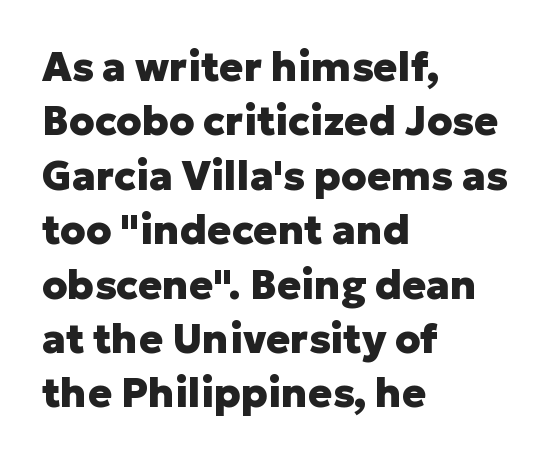
{"serif": "no", "italic": "no", "bold": "yes", "weight": "heavy", "width": "normal", "stroke_contrast": "low", "x_height": "medium", "monospaced": "no", "underline": "no", "align": "left", "line_spacing": "normal", "line_spacing_ratio": 1.36, "letter_spacing": "normal", "letter_spacing_em": 0.0, "glyph_px": 40}
